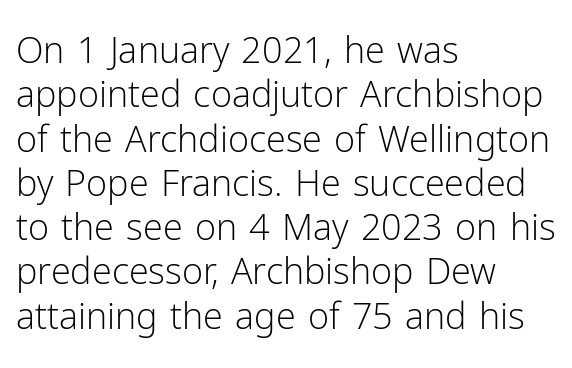
Q: Is the text bold? A: No.
Q: Is the text italic (slanted)? A: No, it is upright.
Q: Is the typeface a serif or a sans-serif typeface? A: Sans-serif.
Q: Is the text underlined? A: No.
Q: How is the paragraph aligned? A: Left-aligned.
Q: Is the spacing between letters normal or unusually wide? A: Normal.
Q: Width (condensed, normal, or wide)? A: Normal.
Q: Stroke contrast? A: Low.
Q: x-height? A: Medium.
Q: Monospaced? A: No.
